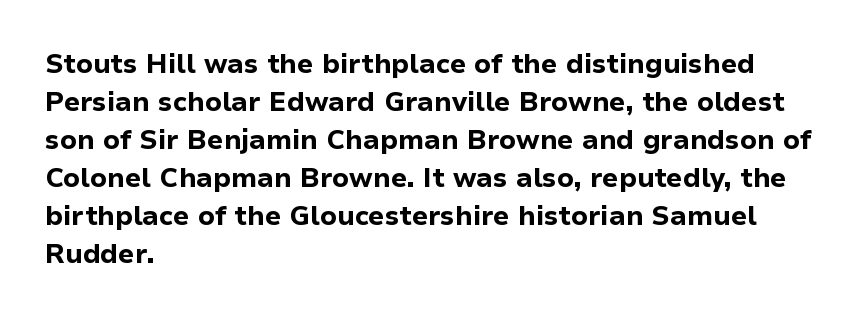
Q: Is the text bold? A: Yes.
Q: Is the text italic (slanted)? A: No, it is upright.
Q: Is the text underlined? A: No.
Q: How is the paragraph aligned? A: Left-aligned.
Q: Is the spacing between letters normal or unusually wide? A: Normal.
Q: Is the spacing between lines tight, normal or loose? A: Normal.
